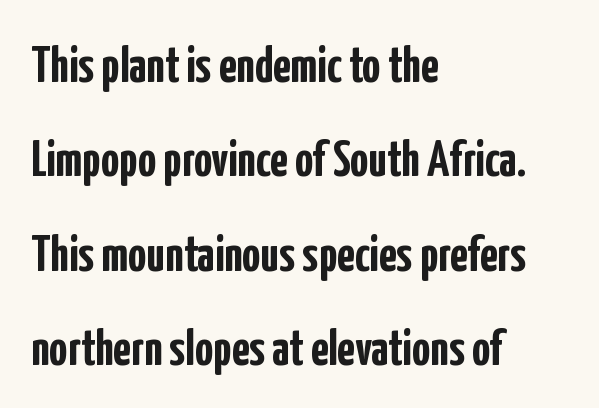
{"serif": "no", "italic": "no", "bold": "yes", "weight": "semibold", "width": "condensed", "stroke_contrast": "low", "x_height": "medium", "monospaced": "no", "underline": "no", "align": "left", "line_spacing_ratio": 1.85, "letter_spacing": "normal", "letter_spacing_em": 0.0, "glyph_px": 51}
